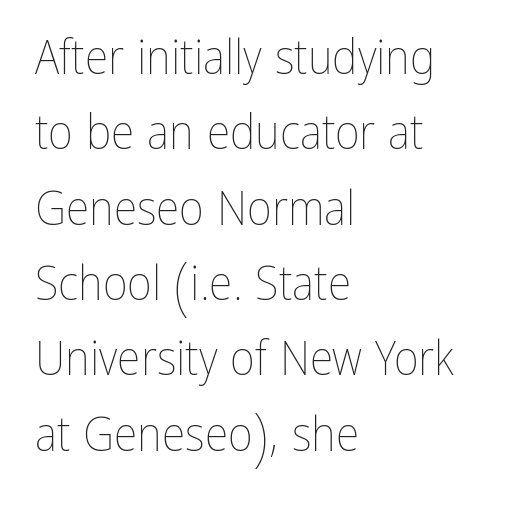
The image shows 48 px thin, condensed type, upright; set left-aligned, normal line spacing (1.57x), normal letter spacing, not underlined; low stroke contrast and a medium x-height.
